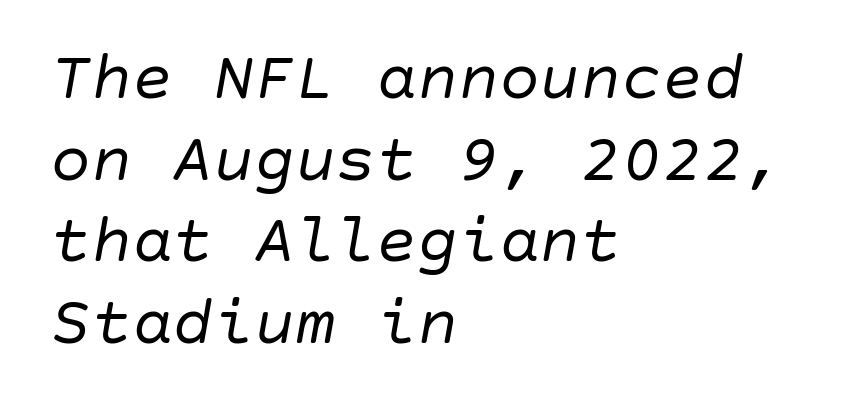
The image shows 68 px regular-weight type, italic (leaning right); set left-aligned, line spacing 1.2x, normal letter spacing, not underlined; low stroke contrast and a large x-height.
